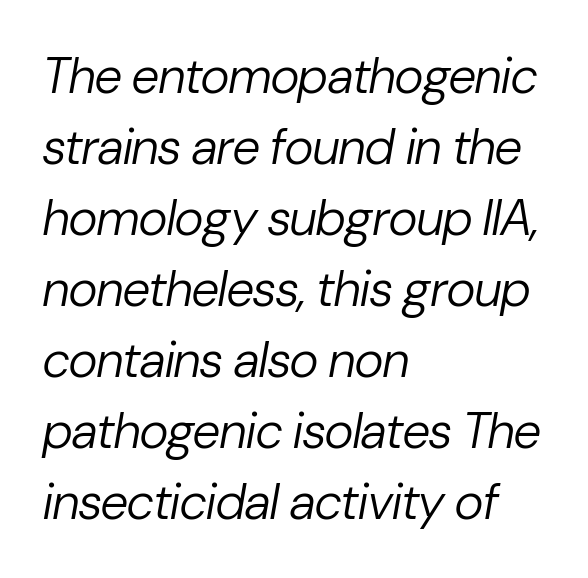
The image shows 50 px regular-weight type, italic (leaning right); set left-aligned, normal line spacing (1.42x), normal letter spacing, not underlined; low stroke contrast and a medium x-height.
